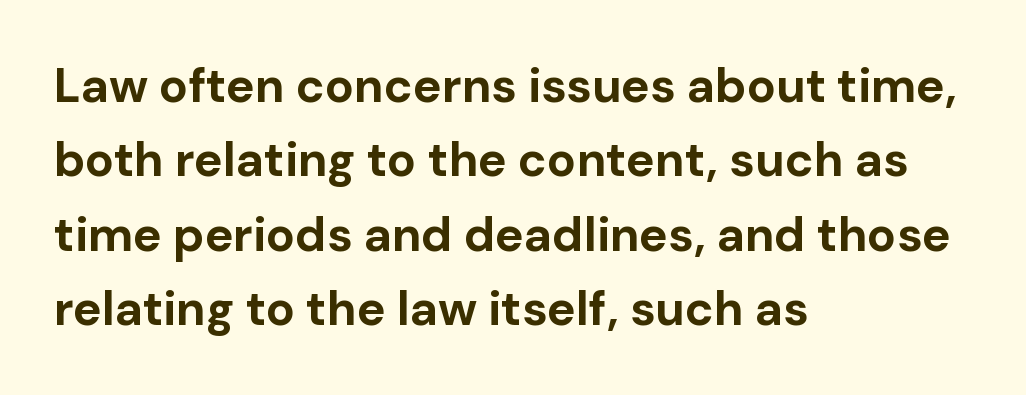
{"serif": "no", "italic": "no", "bold": "yes", "weight": "bold", "width": "normal", "stroke_contrast": "low", "x_height": "medium", "monospaced": "no", "underline": "no", "align": "left", "line_spacing": "normal", "line_spacing_ratio": 1.55, "letter_spacing": "normal", "letter_spacing_em": 0.0, "glyph_px": 48}
